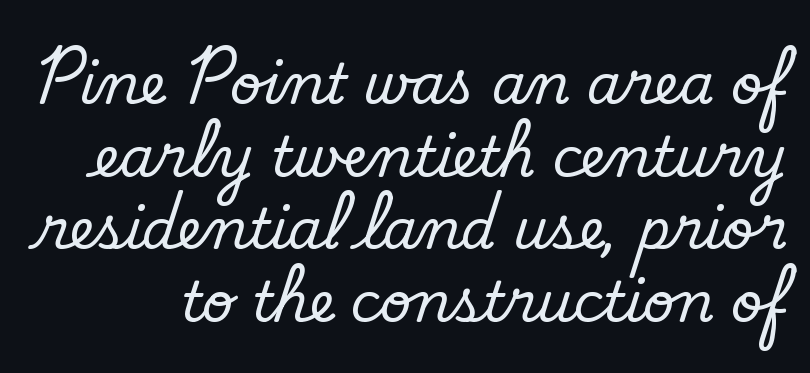
The image shows 55 px regular-weight sans-serif type; set normal line spacing (1.32x), normal letter spacing, not underlined; low stroke contrast and a small x-height.
